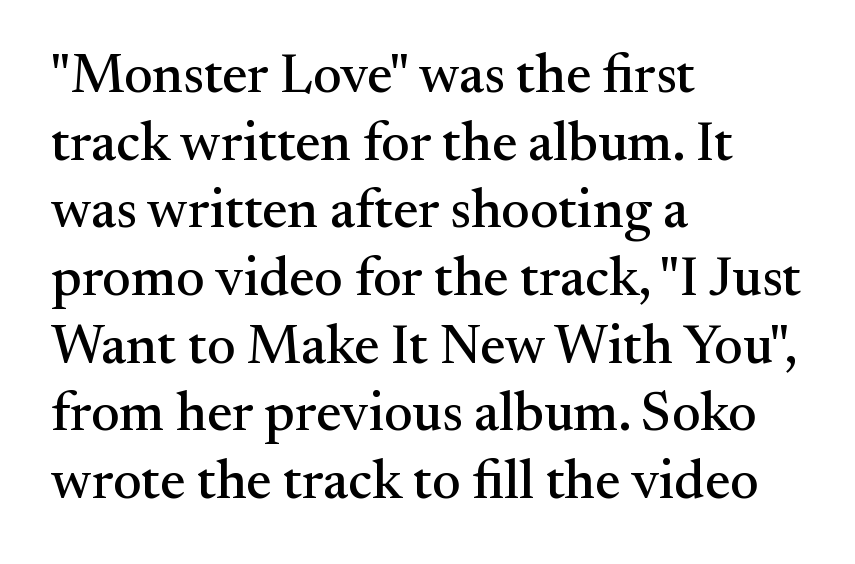
{"serif": "yes", "italic": "no", "width": "normal", "stroke_contrast": "medium", "x_height": "small", "monospaced": "no", "underline": "no", "align": "left", "line_spacing_ratio": 1.23, "letter_spacing": "normal", "letter_spacing_em": 0.0, "glyph_px": 55}
